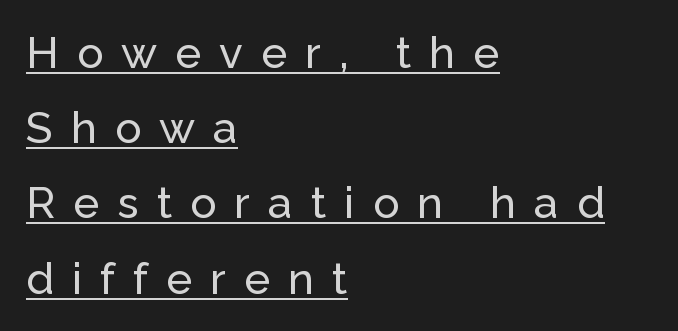
{"serif": "no", "italic": "no", "width": "normal", "stroke_contrast": "low", "x_height": "medium", "monospaced": "no", "underline": "yes", "align": "left", "line_spacing_ratio": 1.71, "letter_spacing": "wide", "letter_spacing_em": 0.41, "glyph_px": 44}
